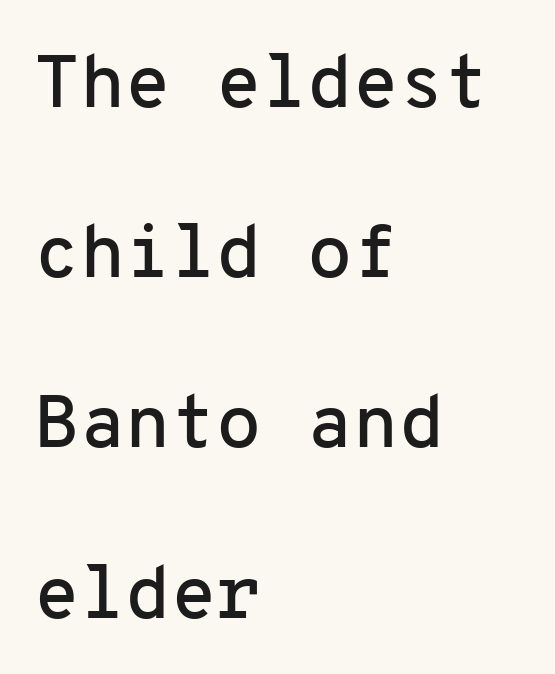
Q: Is the text italic (slanted)? A: No, it is upright.
Q: Is the typeface a serif or a sans-serif typeface? A: Sans-serif.
Q: Is the text underlined? A: No.
Q: How is the paragraph aligned? A: Left-aligned.
Q: Is the spacing between letters normal or unusually wide? A: Normal.
Q: Is the spacing between lines tight, normal or loose? A: Loose.
Q: Width (condensed, normal, or wide)? A: Normal.
Q: Stroke contrast? A: Low.
Q: x-height? A: Medium.
Q: Monospaced? A: Yes.
